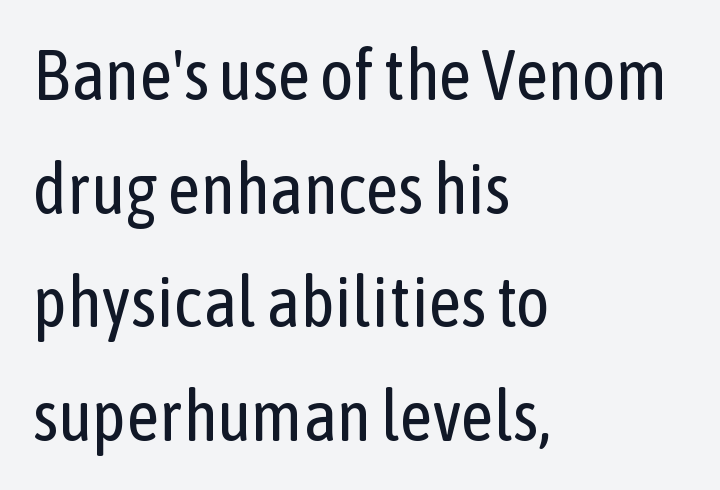
Character widths vary here, with narrow letters taking less room than wide ones. Nothing heavy about these letters — not bold at all. This is the regular roman posture of the typeface. Leading: standard. The words here are not underlined.
